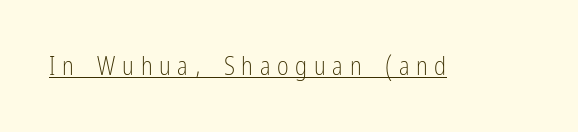
{"italic": "no", "bold": "no", "underline": "yes", "letter_spacing": "wide", "letter_spacing_em": 0.27, "glyph_px": 25}
